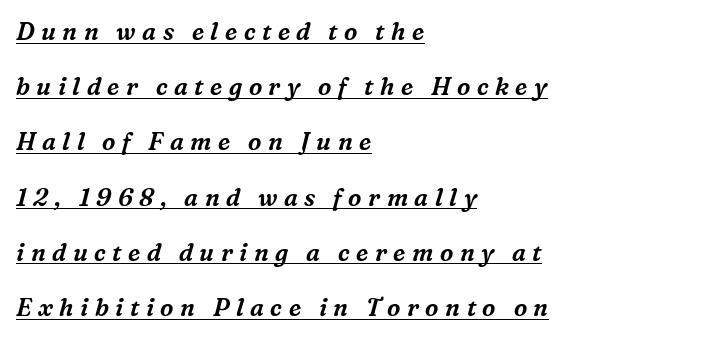
{"italic": "yes", "lean": "right", "slant_degrees": 16, "underline": "yes", "align": "left", "line_spacing": "loose", "line_spacing_ratio": 2.3, "letter_spacing": "wide", "letter_spacing_em": 0.27, "glyph_px": 24}
